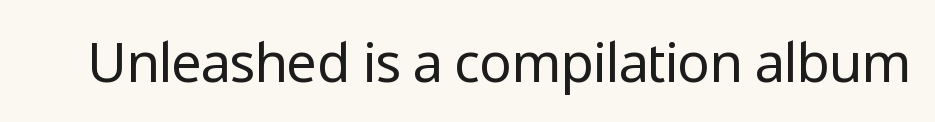
{"serif": "no", "italic": "no", "bold": "no", "weight": "regular", "width": "normal", "stroke_contrast": "low", "x_height": "medium", "monospaced": "no", "underline": "no", "letter_spacing": "normal", "letter_spacing_em": 0.0, "glyph_px": 54}
